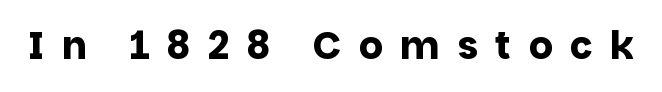
No italicization has been applied; the sample stays upright. A sans-serif font was chosen for this passage. Glance below the letters and you will spot only blank space. Varying glyph widths throughout — classic text-font behaviour. You'd pick this weight for a headline — it's a proper bold. This rendering widens character spacing well past its baseline value.
